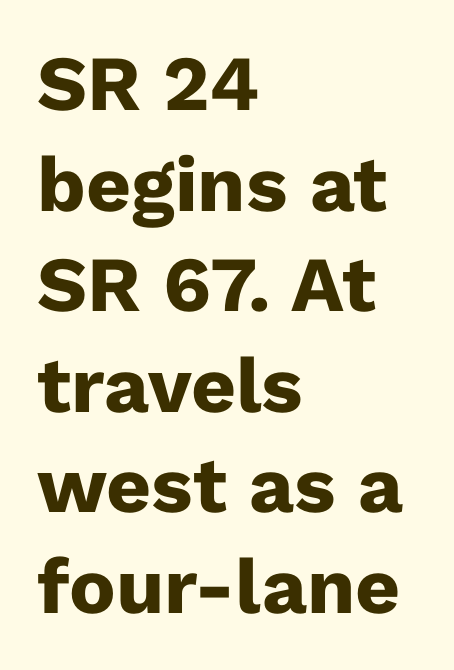
{"serif": "no", "italic": "no", "bold": "yes", "weight": "heavy", "width": "normal", "stroke_contrast": "low", "x_height": "medium", "monospaced": "no", "underline": "no", "align": "left", "line_spacing": "normal", "line_spacing_ratio": 1.29, "letter_spacing": "normal", "letter_spacing_em": 0.0, "glyph_px": 78}
